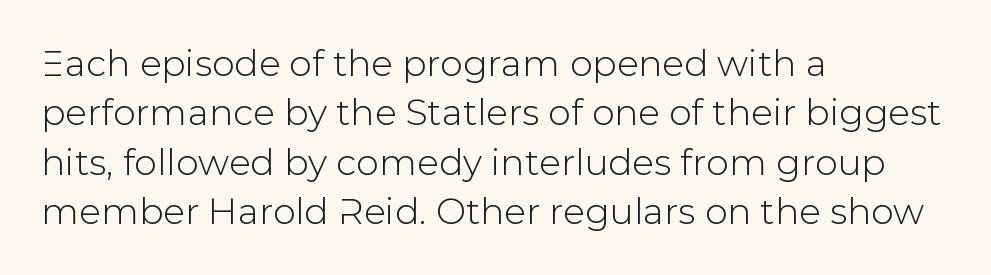
The image shows 36 px sans-serif type, upright; set left-aligned, normal line spacing (1.37x), normal letter spacing, not underlined; low stroke contrast and a medium x-height.
